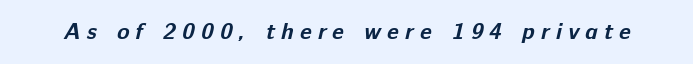
The image shows 23 px bold type; set unusually wide letter spacing (+0.27 em), not underlined.
